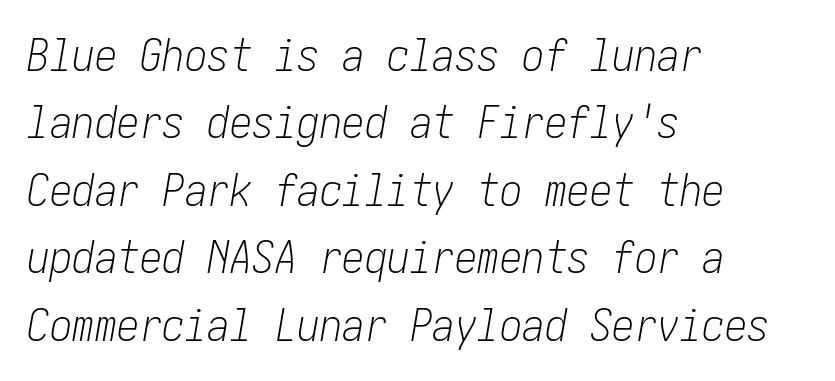
The image shows 45 px light, condensed type, italic (leaning right); set left-aligned, normal line spacing (1.5x), normal letter spacing, not underlined; low stroke contrast and a medium x-height.
